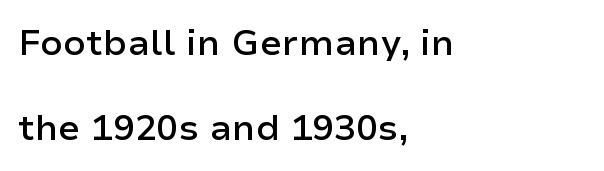
Typographic density is moderately raised because the face is semibold. A sans-serif font was chosen for this passage. Rendered with straight, roman letterforms. Varying glyph widths throughout — classic text-font behaviour.
